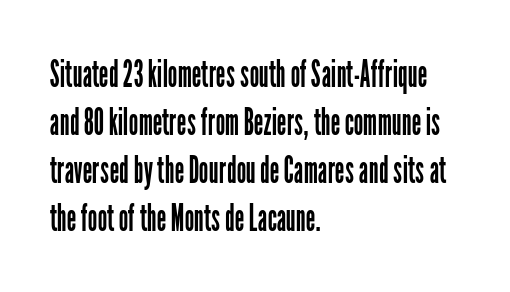
Q: Is the text bold? A: No.
Q: Is the text italic (slanted)? A: No, it is upright.
Q: Is the typeface a serif or a sans-serif typeface? A: Sans-serif.
Q: Is the text underlined? A: No.
Q: How is the paragraph aligned? A: Left-aligned.
Q: Is the spacing between letters normal or unusually wide? A: Normal.
Q: Is the spacing between lines tight, normal or loose? A: Normal.
Q: Width (condensed, normal, or wide)? A: Condensed.
Q: Stroke contrast? A: Low.
Q: x-height? A: Medium.
Q: Monospaced? A: No.
